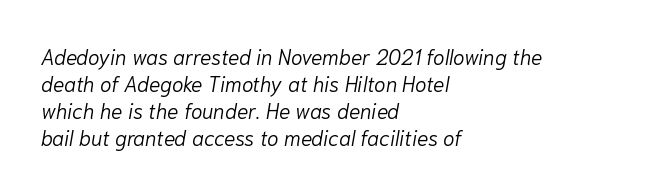
{"italic": "yes", "lean": "right", "slant_degrees": 10, "bold": "no", "underline": "no", "align": "left", "line_spacing": "normal", "line_spacing_ratio": 1.28, "letter_spacing": "normal", "letter_spacing_em": 0.0, "glyph_px": 21}
